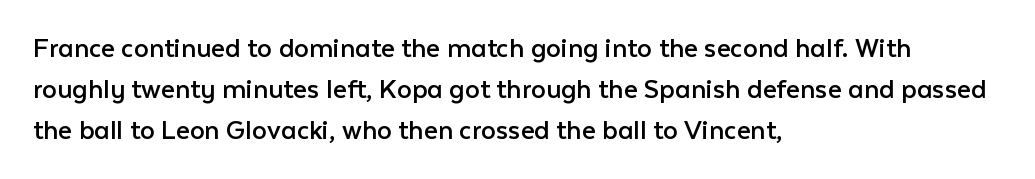
Q: Is the text bold? A: No.
Q: Is the text italic (slanted)? A: No, it is upright.
Q: Is the typeface a serif or a sans-serif typeface? A: Sans-serif.
Q: Is the text underlined? A: No.
Q: How is the paragraph aligned? A: Left-aligned.
Q: Is the spacing between letters normal or unusually wide? A: Normal.
Q: Is the spacing between lines tight, normal or loose? A: Normal.
Q: Width (condensed, normal, or wide)? A: Normal.
Q: Stroke contrast? A: Low.
Q: x-height? A: Medium.
Q: Monospaced? A: No.
